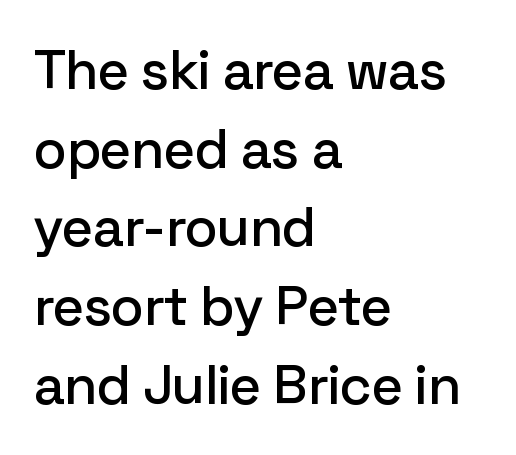
Q: Is the text italic (slanted)? A: No, it is upright.
Q: Is the typeface a serif or a sans-serif typeface? A: Sans-serif.
Q: Is the text underlined? A: No.
Q: How is the paragraph aligned? A: Left-aligned.
Q: Is the spacing between letters normal or unusually wide? A: Normal.
Q: Is the spacing between lines tight, normal or loose? A: Normal.
Q: Width (condensed, normal, or wide)? A: Normal.
Q: Stroke contrast? A: Low.
Q: x-height? A: Medium.
Q: Monospaced? A: No.
